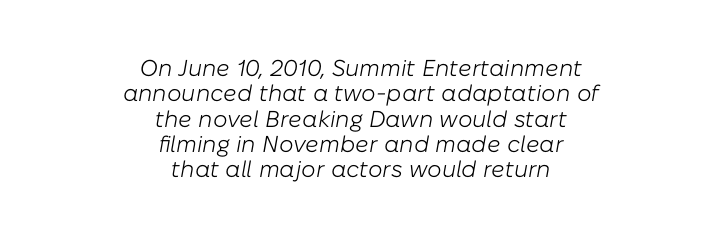
The letters sit at their default tracking, neither squeezed nor spread. One glance says dense: line gaps are narrower than usual. Posture: slanted. The foot of each line stays bare and open. The lines are quadded center. Ink coverage per letter is moderate at most.
